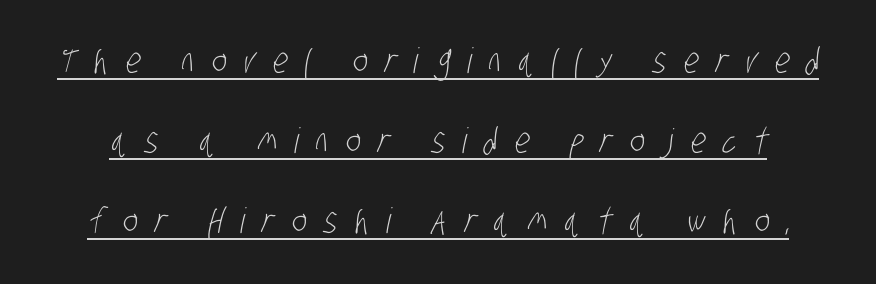
Q: Is the text bold? A: No.
Q: Is the typeface a serif or a sans-serif typeface? A: Sans-serif.
Q: Is the text underlined? A: Yes.
Q: Is the spacing between letters normal or unusually wide? A: Unusually wide.
Q: Is the spacing between lines tight, normal or loose? A: Loose.
Q: Width (condensed, normal, or wide)? A: Condensed.
Q: Stroke contrast? A: Low.
Q: x-height? A: Large.
Q: Monospaced? A: No.
